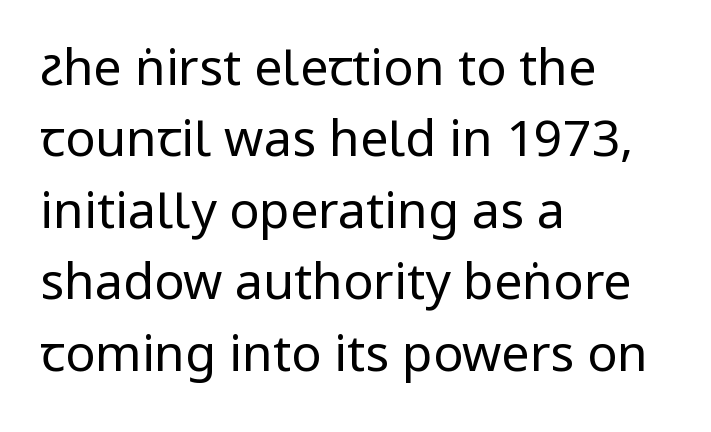
Upright lettering throughout. Unbolded letterforms with no extra heft. The words here are not underlined. Varying glyph widths throughout — classic text-font behaviour. Layout note: lines flush left.
